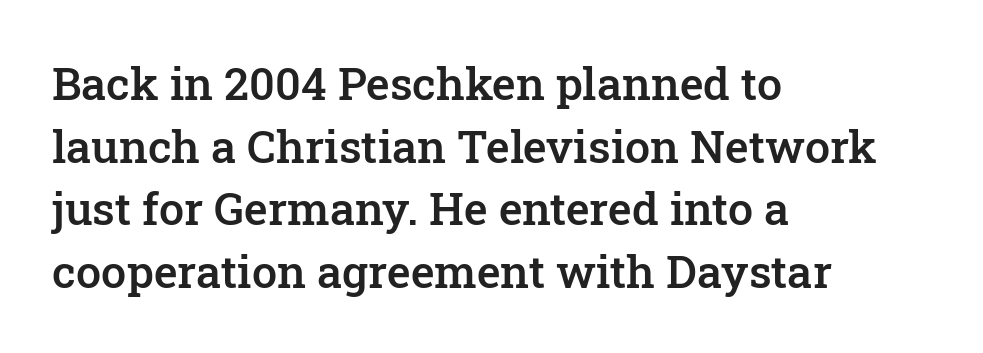
Q: Is the text bold? A: Semi-bold.
Q: Is the text italic (slanted)? A: No, it is upright.
Q: Is the typeface a serif or a sans-serif typeface? A: Serif.
Q: Is the text underlined? A: No.
Q: How is the paragraph aligned? A: Left-aligned.
Q: Is the spacing between letters normal or unusually wide? A: Normal.
Q: Is the spacing between lines tight, normal or loose? A: Normal.
Q: Width (condensed, normal, or wide)? A: Normal.
Q: Stroke contrast? A: Low.
Q: x-height? A: Medium.
Q: Monospaced? A: No.
